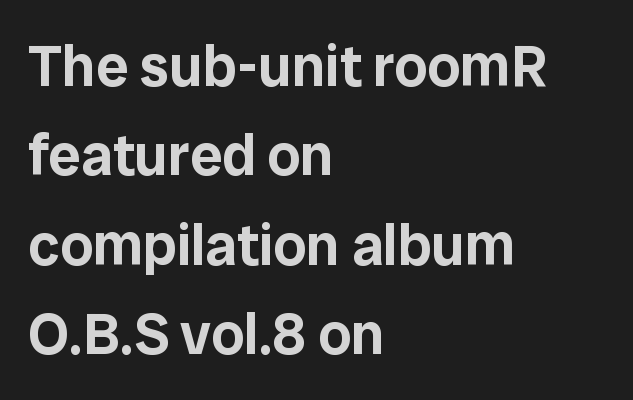
The face used here is rendered with its standard letterfit. Descenders hang freely into open space. This sample has the flowing, uneven cadence of proportional lettering. Nothing sits at the stroke ends, so this counts as sans-serif.
